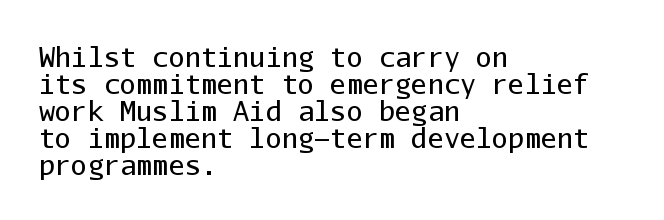
{"italic": "no", "bold": "no", "underline": "no", "align": "left", "line_spacing": "tight", "line_spacing_ratio": 1.0, "letter_spacing": "normal", "letter_spacing_em": 0.0, "glyph_px": 27}
